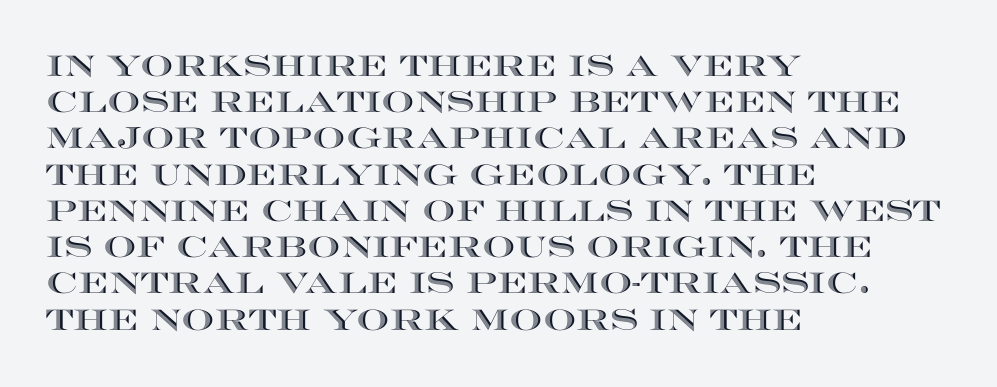
Q: Is the text italic (slanted)? A: No, it is upright.
Q: Is the text underlined? A: No.
Q: How is the paragraph aligned? A: Left-aligned.
Q: Is the spacing between letters normal or unusually wide? A: Normal.
Q: Is the spacing between lines tight, normal or loose? A: Normal.
Q: Width (condensed, normal, or wide)? A: Wide.
Q: x-height? A: Large.
Q: Monospaced? A: No.
